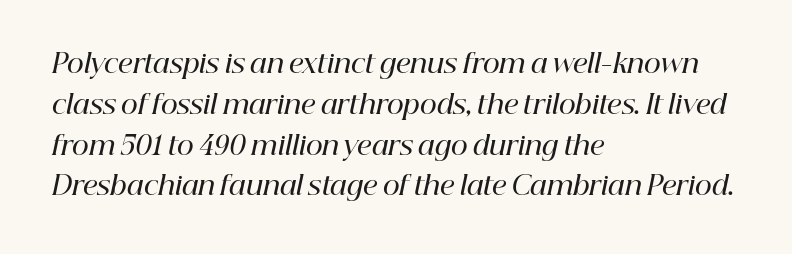
{"italic": "yes", "lean": "right", "slant_degrees": 12, "bold": "semi", "underline": "no", "align": "left", "line_spacing": "normal", "line_spacing_ratio": 1.57, "letter_spacing": "normal", "letter_spacing_em": 0.0, "glyph_px": 26}
